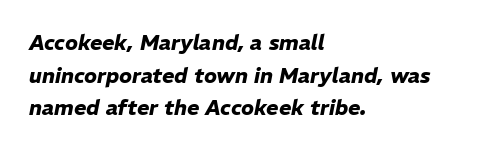
Inter-character spacing is left at the font's built-in metrics. Weight check: bold — yes, fully. A typesetter would mark this as italic. Is there much room between lines? A standard amount, neither cramped nor airy.
